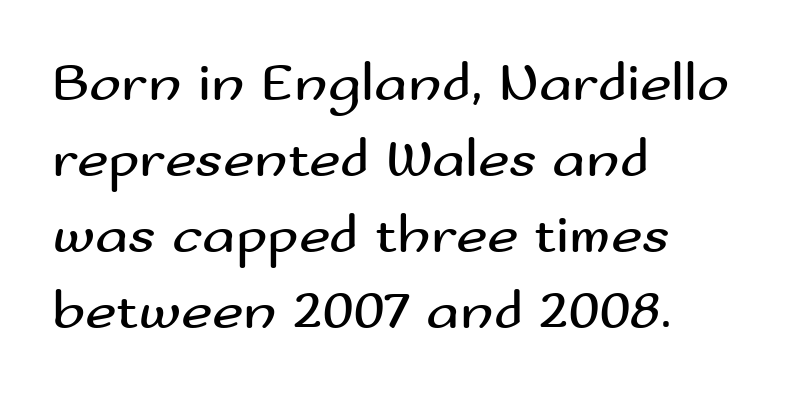
{"serif": "no", "italic": "no", "bold": "no", "weight": "regular", "width": "wide", "stroke_contrast": "medium", "x_height": "small", "monospaced": "no", "underline": "no", "align": "left", "line_spacing": "normal", "line_spacing_ratio": 1.41, "letter_spacing": "normal", "letter_spacing_em": 0.0, "glyph_px": 54}
